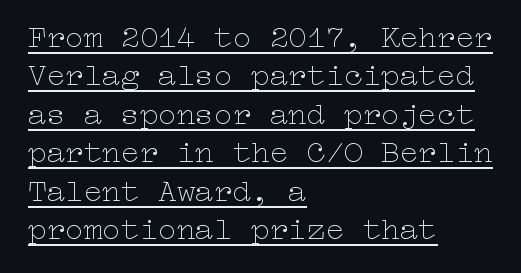
The image shows 31 px thin, wide type, upright; set left-aligned, line spacing 1.24x, normal letter spacing, underlined; low stroke contrast and a medium x-height.
